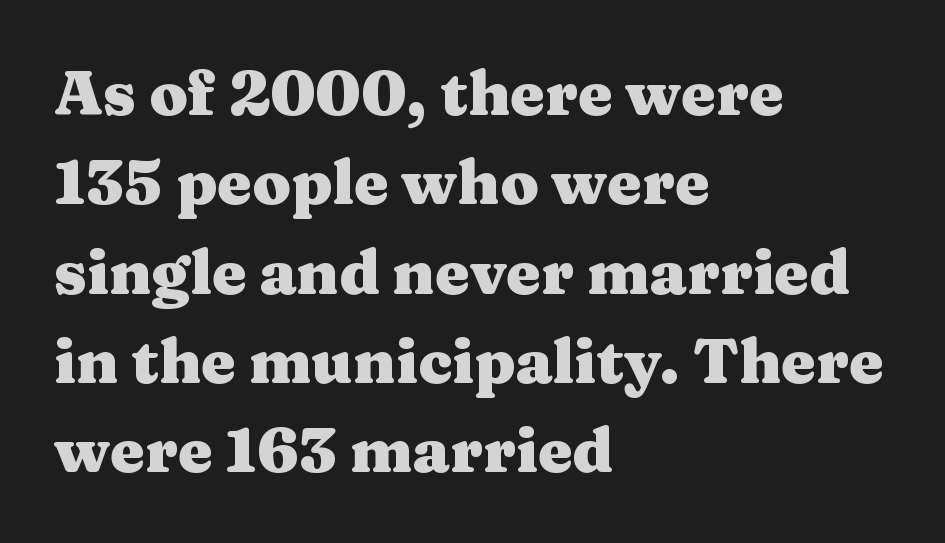
{"serif": "yes", "italic": "no", "bold": "yes", "weight": "heavy", "width": "wide", "stroke_contrast": "medium", "x_height": "medium", "monospaced": "no", "underline": "no", "align": "left", "line_spacing": "normal", "line_spacing_ratio": 1.44, "letter_spacing": "normal", "letter_spacing_em": 0.0, "glyph_px": 62}
